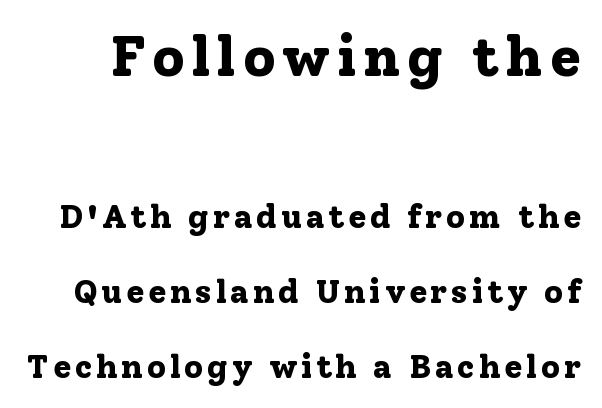
Note: larger setting up top, smaller setting below. A typesetter would mark this as roman, not italic. Unmarked baselines from the first word to the last. Think of a printed novel: that variable character pitch is what you see here.
